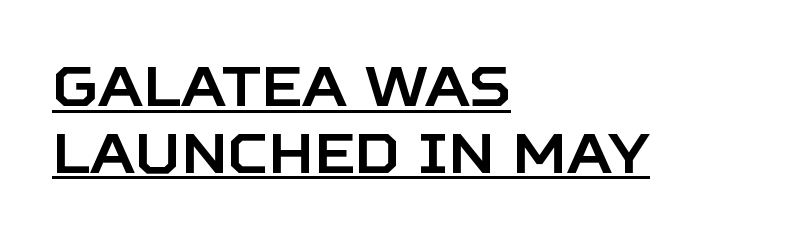
Q: Is the text italic (slanted)? A: No, it is upright.
Q: Is the typeface a serif or a sans-serif typeface? A: Sans-serif.
Q: Is the text underlined? A: Yes.
Q: How is the paragraph aligned? A: Left-aligned.
Q: Is the spacing between letters normal or unusually wide? A: Normal.
Q: Width (condensed, normal, or wide)? A: Normal.
Q: Stroke contrast? A: Low.
Q: x-height? A: Large.
Q: Monospaced? A: No.
